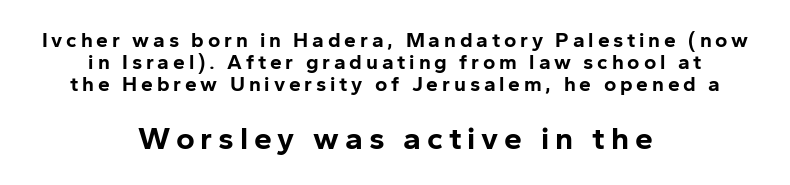
Just letters on the line, the space beneath them empty. A roman cut, with each character standing at attention. Do the characters align in a grid? No, the font is proportional. Stroke thickness is high; the sample reads as a true bold. The rendering shows plain stroke endings on the letterforms — a sans-serif design. You get the small type first, then a jump to larger type.
